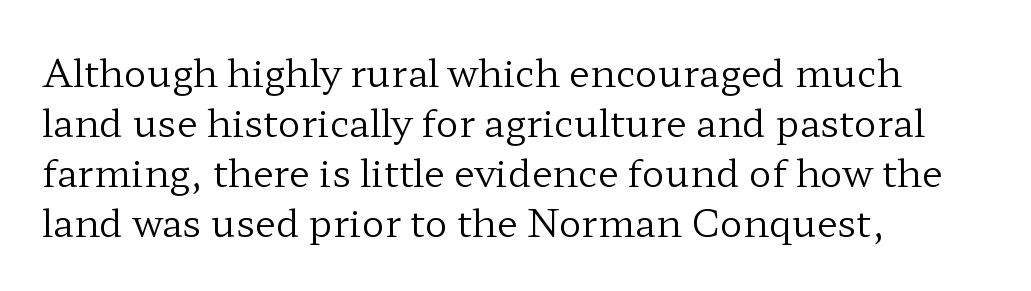
Q: Is the text bold? A: No.
Q: Is the text italic (slanted)? A: No, it is upright.
Q: Is the typeface a serif or a sans-serif typeface? A: Serif.
Q: Is the text underlined? A: No.
Q: How is the paragraph aligned? A: Left-aligned.
Q: Is the spacing between letters normal or unusually wide? A: Normal.
Q: Is the spacing between lines tight, normal or loose? A: Normal.
Q: Width (condensed, normal, or wide)? A: Wide.
Q: Stroke contrast? A: Low.
Q: x-height? A: Medium.
Q: Monospaced? A: No.
